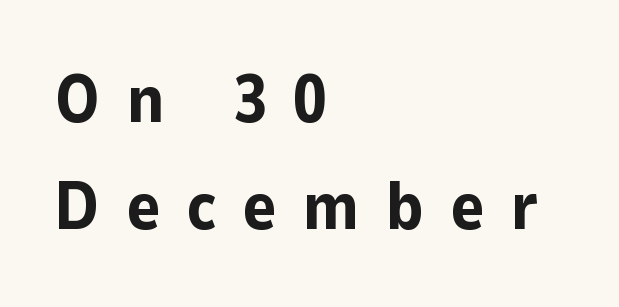
{"serif": "no", "italic": "no", "bold": "yes", "weight": "bold", "width": "normal", "stroke_contrast": "low", "x_height": "medium", "monospaced": "no", "underline": "no", "align": "left", "line_spacing": "normal", "line_spacing_ratio": 1.59, "letter_spacing": "wide", "letter_spacing_em": 0.38, "glyph_px": 67}
